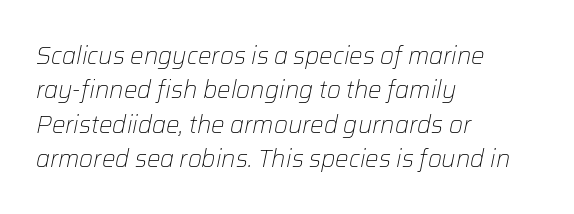
{"italic": "yes", "lean": "right", "slant_degrees": 12, "bold": "no", "underline": "no", "align": "left", "line_spacing": "normal", "line_spacing_ratio": 1.43, "letter_spacing": "normal", "letter_spacing_em": 0.0, "glyph_px": 24}
